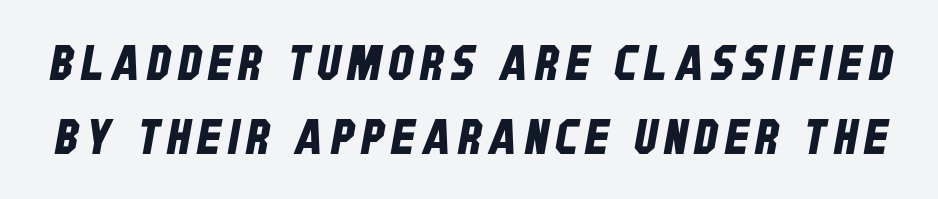
Q: Is the typeface a serif or a sans-serif typeface? A: Sans-serif.
Q: Is the text underlined? A: No.
Q: Is the spacing between lines tight, normal or loose? A: Normal.
Q: Width (condensed, normal, or wide)? A: Condensed.
Q: Stroke contrast? A: Low.
Q: x-height? A: Large.
Q: Monospaced? A: No.
